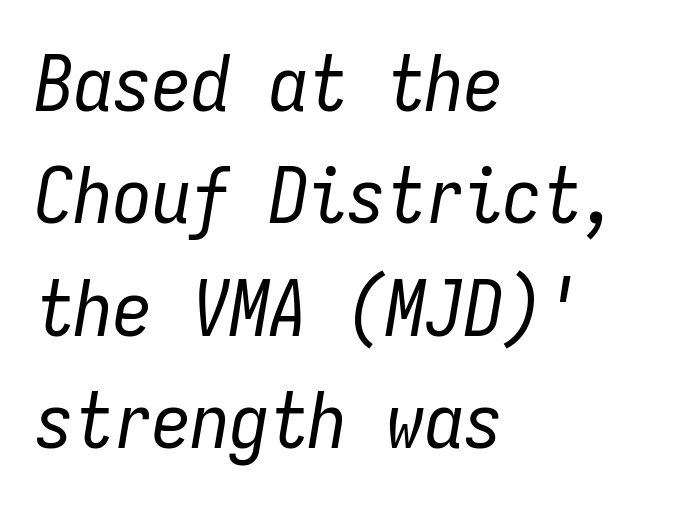
Q: Is the text bold? A: No.
Q: Is the text italic (slanted)? A: Yes, it leans right by about 9 degrees.
Q: Is the text underlined? A: No.
Q: How is the paragraph aligned? A: Left-aligned.
Q: Is the spacing between letters normal or unusually wide? A: Normal.
Q: Is the spacing between lines tight, normal or loose? A: Normal.
Q: Width (condensed, normal, or wide)? A: Condensed.
Q: Stroke contrast? A: Low.
Q: x-height? A: Medium.
Q: Monospaced? A: Yes.
